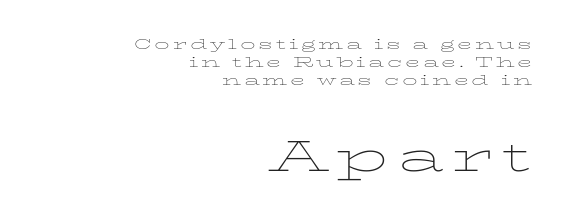
The image shows 44 px thin, wide serif type, upright; set right-aligned, line spacing 1.19x, not underlined; the second (bottom) block is 2.93x larger; low stroke contrast and a medium x-height.
